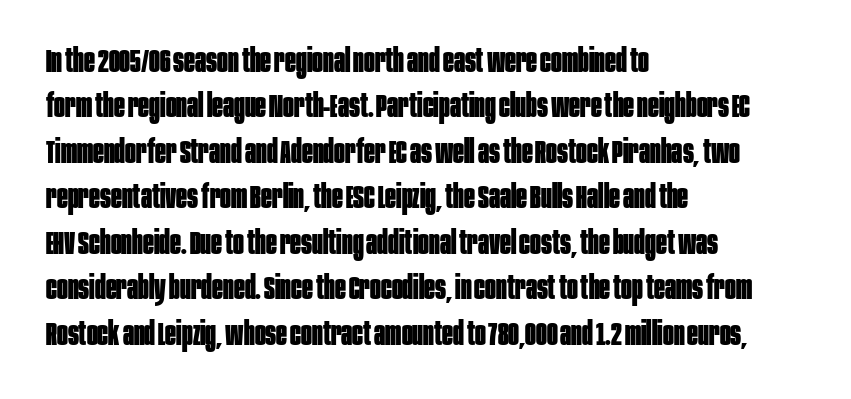
Q: Is the text bold? A: Yes.
Q: Is the text italic (slanted)? A: No, it is upright.
Q: Is the typeface a serif or a sans-serif typeface? A: Sans-serif.
Q: Is the text underlined? A: No.
Q: How is the paragraph aligned? A: Left-aligned.
Q: Is the spacing between letters normal or unusually wide? A: Normal.
Q: Is the spacing between lines tight, normal or loose? A: Normal.
Q: Width (condensed, normal, or wide)? A: Condensed.
Q: Stroke contrast? A: Low.
Q: x-height? A: Large.
Q: Monospaced? A: No.
